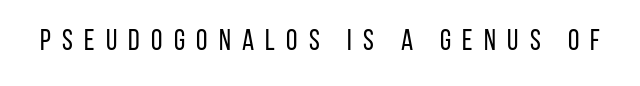
{"serif": "no", "italic": "no", "bold": "no", "weight": "regular", "width": "condensed", "stroke_contrast": "low", "x_height": "large", "monospaced": "no", "underline": "no", "letter_spacing": "wide", "letter_spacing_em": 0.39, "glyph_px": 29}
